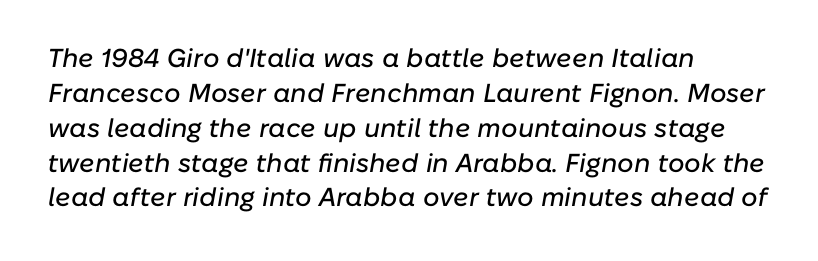
Q: Is the text italic (slanted)? A: Yes, it leans right by about 10 degrees.
Q: Is the text underlined? A: No.
Q: How is the paragraph aligned? A: Left-aligned.
Q: Is the spacing between letters normal or unusually wide? A: Normal.
Q: Is the spacing between lines tight, normal or loose? A: Normal.
